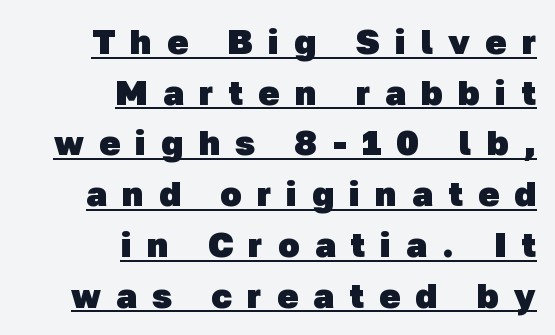
{"serif": "no", "bold": "yes", "weight": "heavy", "width": "normal", "stroke_contrast": "low", "x_height": "medium", "monospaced": "no", "underline": "yes", "align": "right", "line_spacing": "normal", "line_spacing_ratio": 1.45, "letter_spacing": "wide", "letter_spacing_em": 0.44, "glyph_px": 35}
